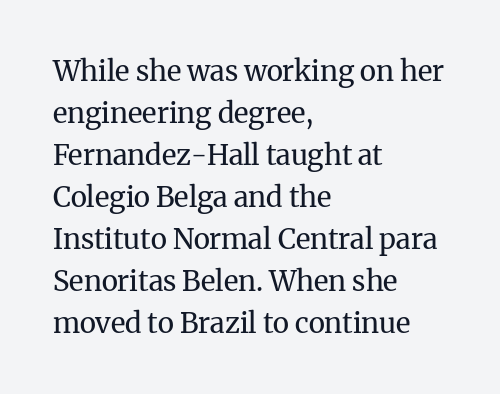
Is this a heavy cut? Hardly; it is regular or lighter. Descenders are the only things crossing below the line. Caption: multi-line text, flush left, ragged right. Each letter keeps its own natural width here, so spacing adapts to shape. Classification — serif.
